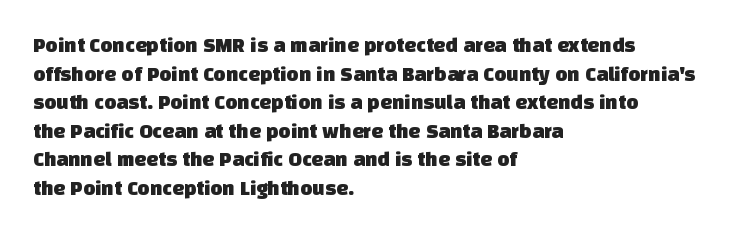
Q: Is the text underlined? A: No.
Q: How is the paragraph aligned? A: Left-aligned.
Q: Is the spacing between letters normal or unusually wide? A: Normal.
Q: Is the spacing between lines tight, normal or loose? A: Normal.
